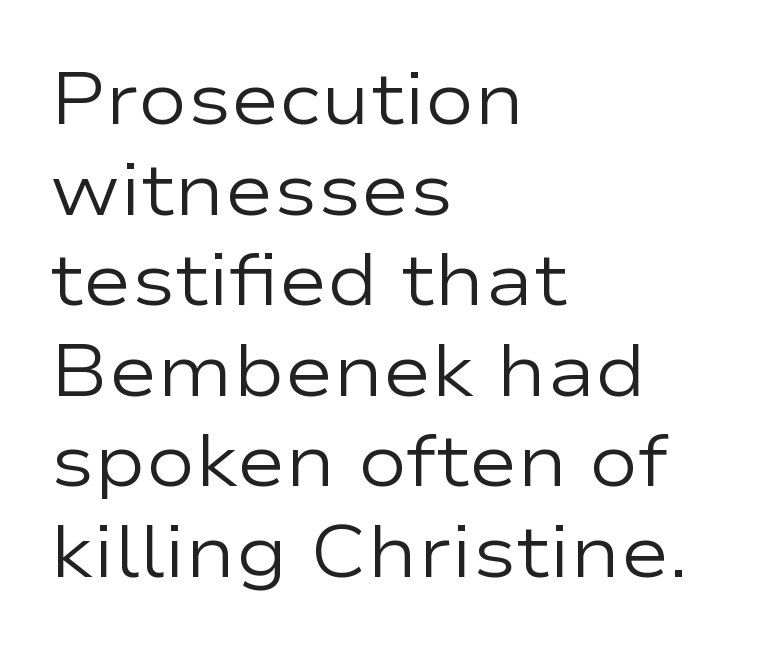
The image shows 73 px regular-weight, wide sans-serif type, upright; set left-aligned, line spacing 1.24x, normal letter spacing, not underlined; low stroke contrast and a medium x-height.
